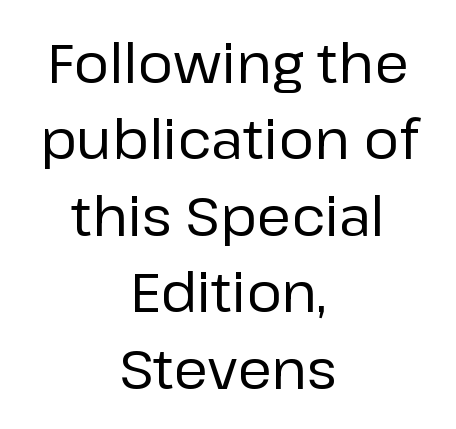
{"serif": "no", "italic": "no", "bold": "no", "weight": "regular", "width": "normal", "stroke_contrast": "low", "x_height": "medium", "monospaced": "no", "underline": "no", "align": "center", "line_spacing": "normal", "line_spacing_ratio": 1.39, "letter_spacing": "normal", "letter_spacing_em": 0.0, "glyph_px": 55}
